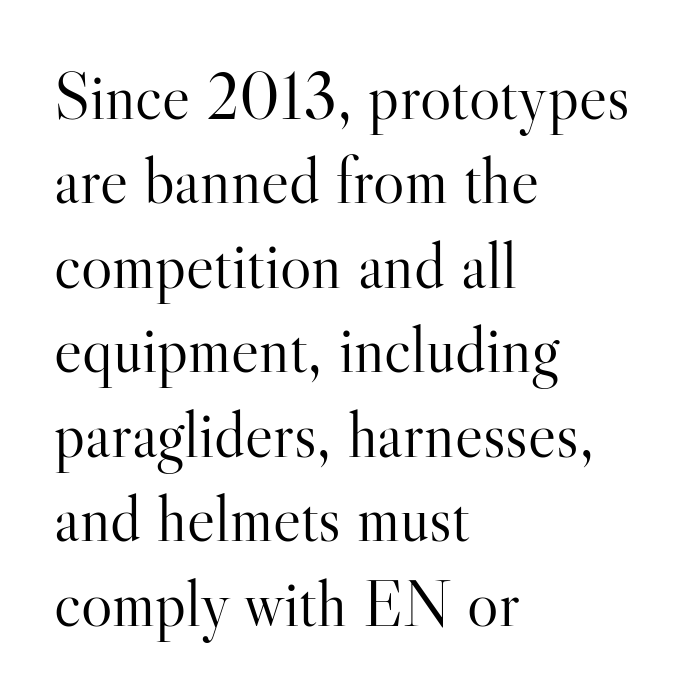
You can tell it's not italic because the verticals are truly vertical. The space beneath each line is pristine and unruled. This rendering leaves character spacing at its baseline value. Is this a fixed-width face? No — the glyphs have proportional, varying widths. The passage is arranged the way most books set body copy — flush left. The passage shown is not bold in any degree.
